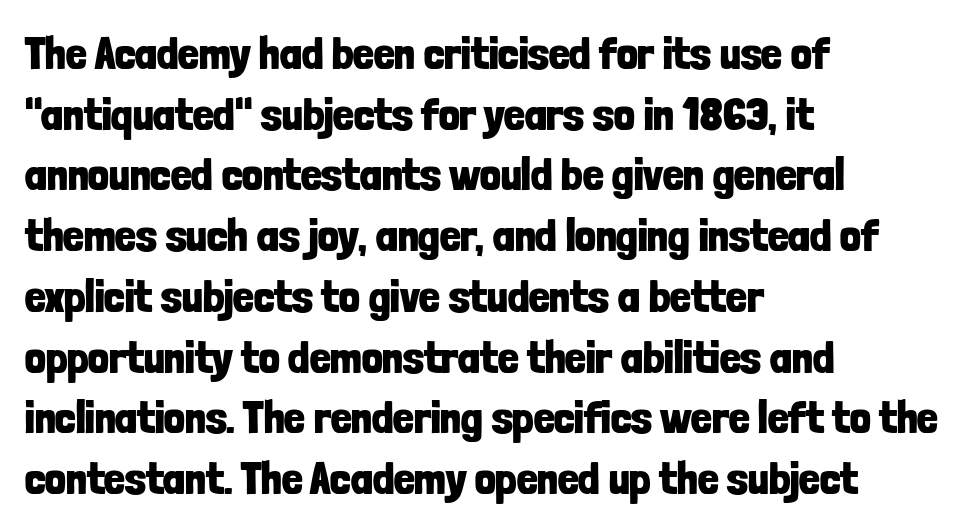
The image shows 46 px bold, condensed sans-serif type, upright; set left-aligned, normal line spacing (1.32x), normal letter spacing, not underlined; low stroke contrast and a medium x-height.
